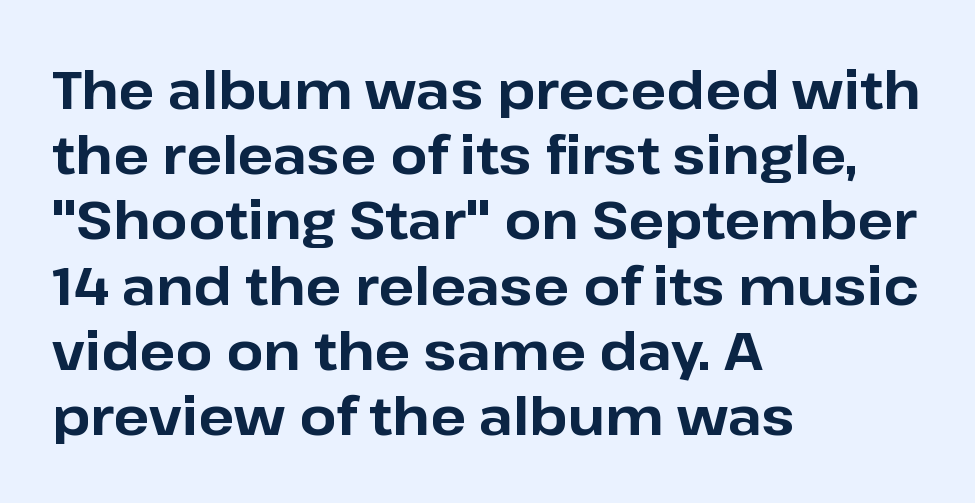
This is roman type, the default non-slanted kind. You can tell from the bare stems that sans-serif type was used. Short and long lines alike share a common starting point at left. Here the glyphs are tracked normally, forming tight word shapes.
